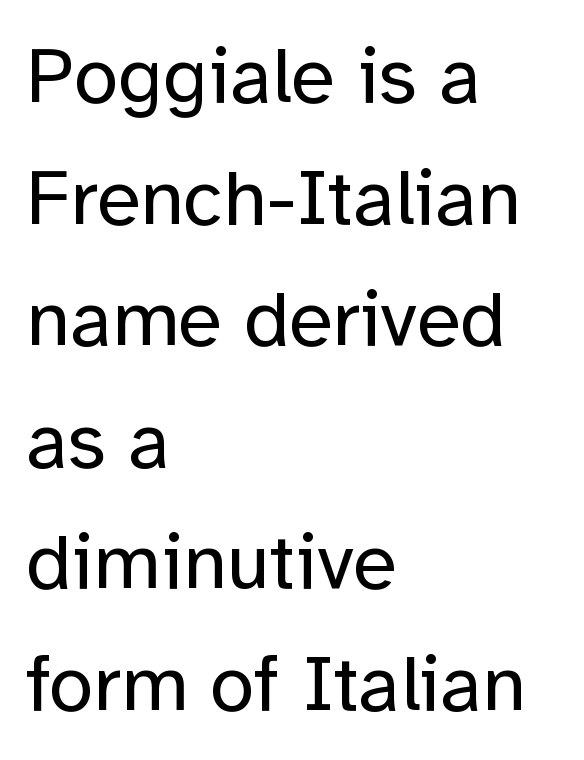
The image shows 80 px regular-weight sans-serif type, upright; set left-aligned, normal line spacing (1.52x), normal letter spacing, not underlined; low stroke contrast and a medium x-height.
